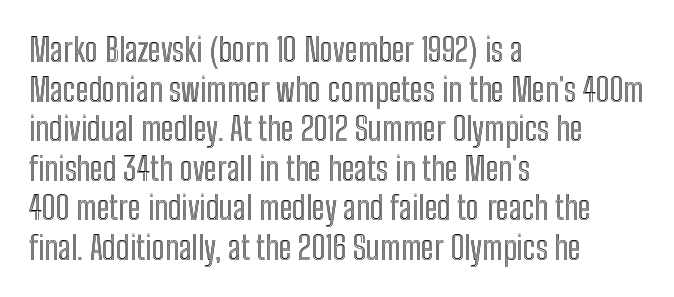
Q: Is the text italic (slanted)? A: No, it is upright.
Q: Is the text underlined? A: No.
Q: How is the paragraph aligned? A: Left-aligned.
Q: Is the spacing between letters normal or unusually wide? A: Normal.
Q: Width (condensed, normal, or wide)? A: Condensed.
Q: x-height? A: Medium.
Q: Monospaced? A: No.
